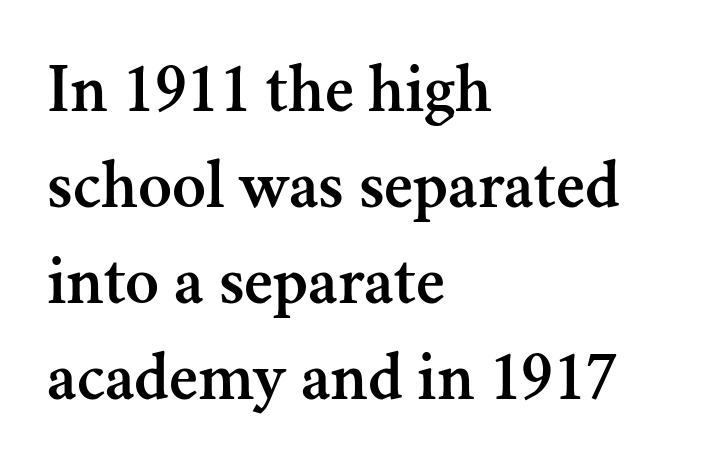
Is this a sans? No — the strokes have serifs. Clear beneath every line of the passage. The passage is arranged the way most books set body copy — flush left. Evenly set lines give the paragraph a standard silhouette. This rendering leaves character spacing at its baseline value. These lines were composed using upright roman letters.
